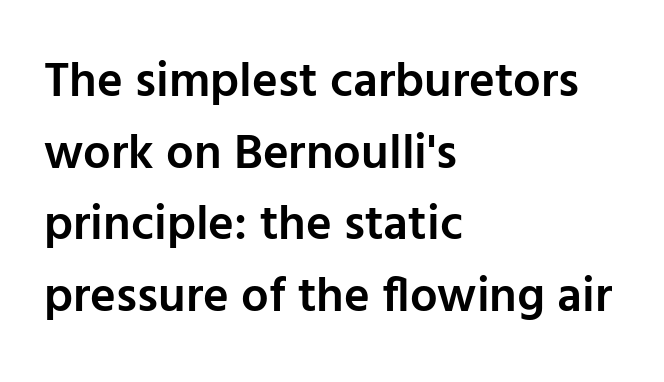
The image shows 49 px semibold sans-serif type, upright; set left-aligned, normal line spacing (1.46x), normal letter spacing, not underlined; low stroke contrast and a medium x-height.
